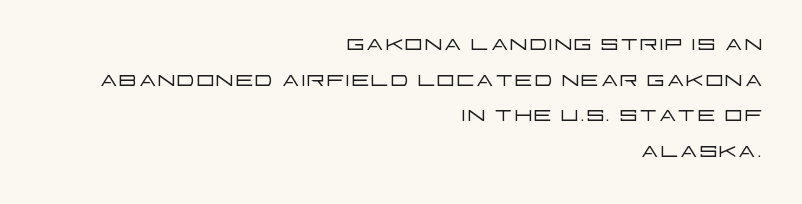
{"serif": "no", "italic": "no", "bold": "no", "weight": "light", "width": "wide", "stroke_contrast": "low", "x_height": "large", "monospaced": "no", "underline": "no", "align": "right", "line_spacing_ratio": 1.23, "letter_spacing": "normal", "letter_spacing_em": 0.0, "glyph_px": 29}
